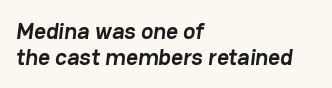
{"bold": "yes", "underline": "no", "align": "left", "line_spacing": "tight", "line_spacing_ratio": 1.13, "letter_spacing": "normal", "letter_spacing_em": 0.0, "glyph_px": 23}
